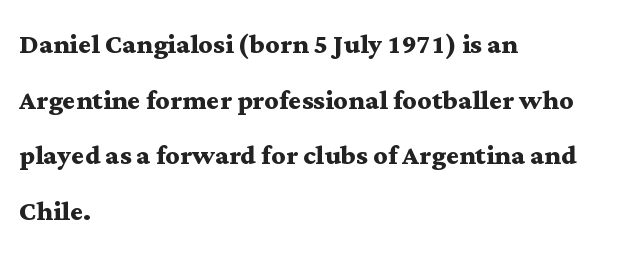
The image shows 35 px semibold, wide serif type, upright; set left-aligned, normal line spacing (1.59x), normal letter spacing, not underlined; medium stroke contrast and a medium x-height.
